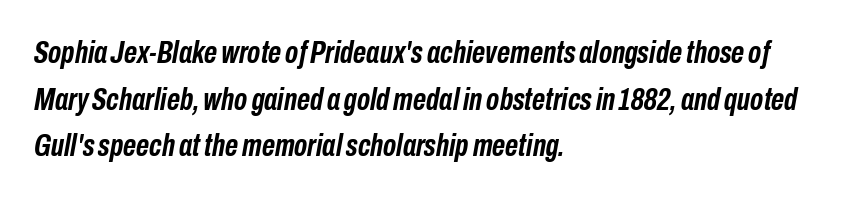
The words here are not underlined. Vertically, the passage feels balanced, rows spaced as you'd expect. Which margin do the lines hug? The left one — the right edge is uneven. Looks like regular typesetting: each glyph gets only the width it needs. Characters are canted at an angle relative to the baseline's perpendicular.
